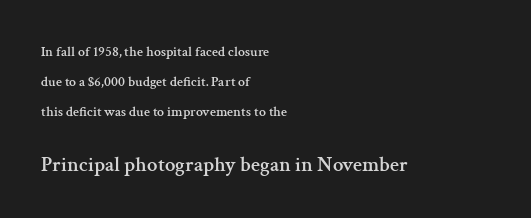
The image shows 21 px text type, upright; set left-aligned, loose line spacing (2.16x), normal letter spacing, not underlined; the second (bottom) block is 1.5x larger.
